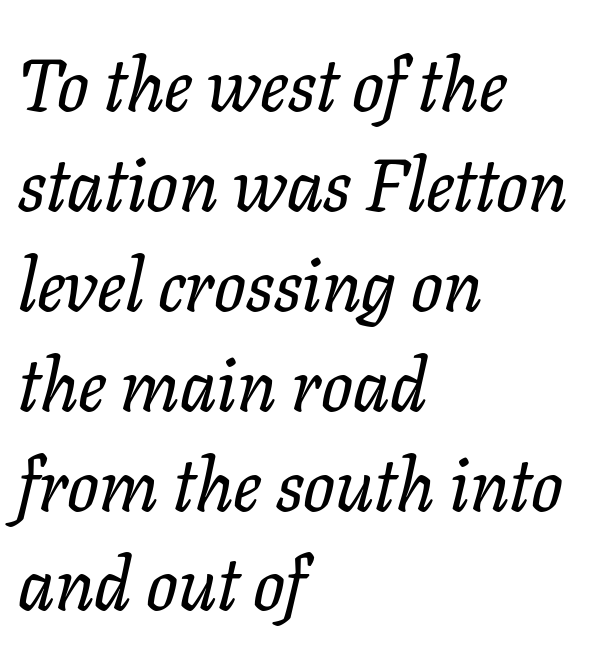
{"serif": "yes", "italic": "yes", "lean": "right", "slant_degrees": 11, "width": "normal", "stroke_contrast": "low", "x_height": "medium", "monospaced": "no", "underline": "no", "align": "left", "line_spacing": "normal", "line_spacing_ratio": 1.35, "letter_spacing": "normal", "letter_spacing_em": 0.0, "glyph_px": 74}
